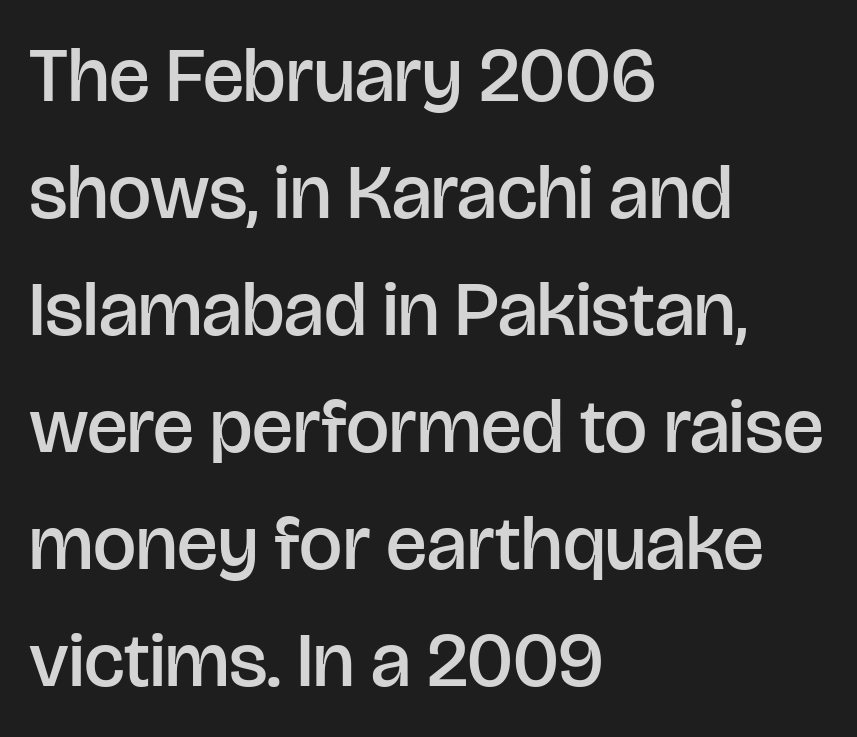
{"serif": "no", "italic": "no", "bold": "semi", "weight": "semibold", "width": "normal", "stroke_contrast": "low", "x_height": "large", "monospaced": "no", "underline": "no", "align": "left", "line_spacing": "normal", "line_spacing_ratio": 1.52, "letter_spacing": "normal", "letter_spacing_em": 0.0, "glyph_px": 77}
